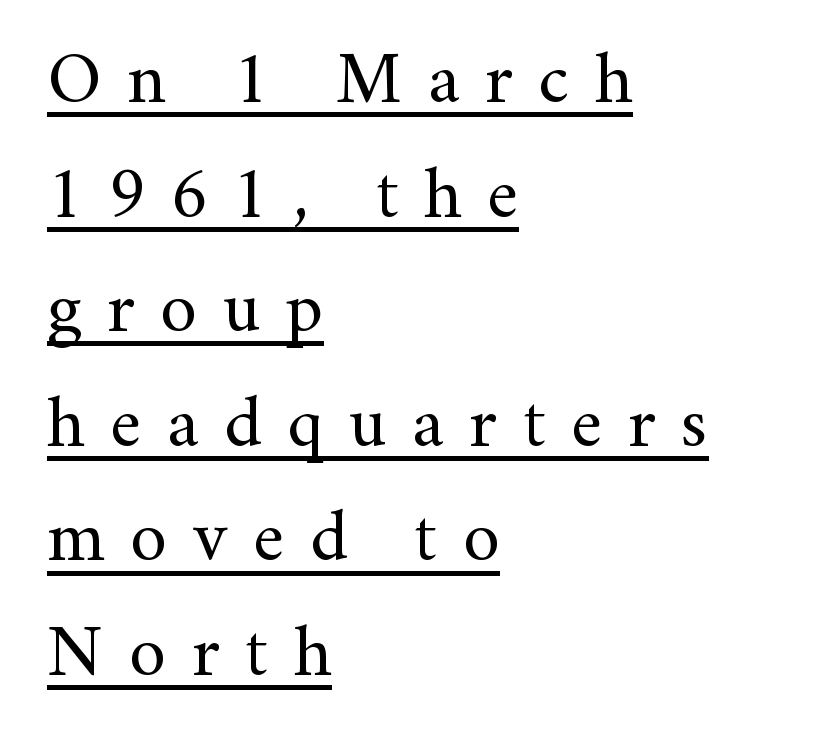
The image shows 73 px regular-weight serif type, upright; set left-aligned, normal line spacing (1.57x), unusually wide letter spacing (+0.35 em), underlined; medium stroke contrast and a small x-height.
